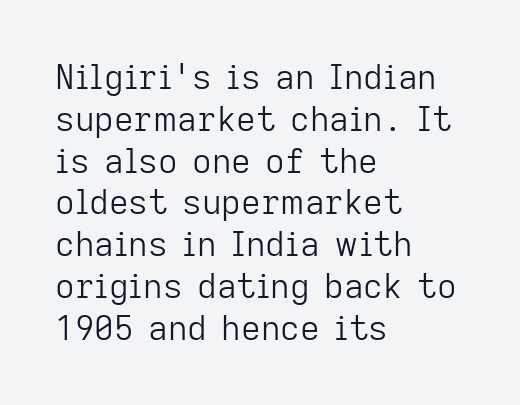
{"serif": "no", "italic": "no", "bold": "no", "weight": "light", "width": "normal", "stroke_contrast": "low", "x_height": "medium", "monospaced": "no", "underline": "no", "align": "left", "line_spacing_ratio": 1.23, "letter_spacing": "normal", "letter_spacing_em": 0.0, "glyph_px": 34}
